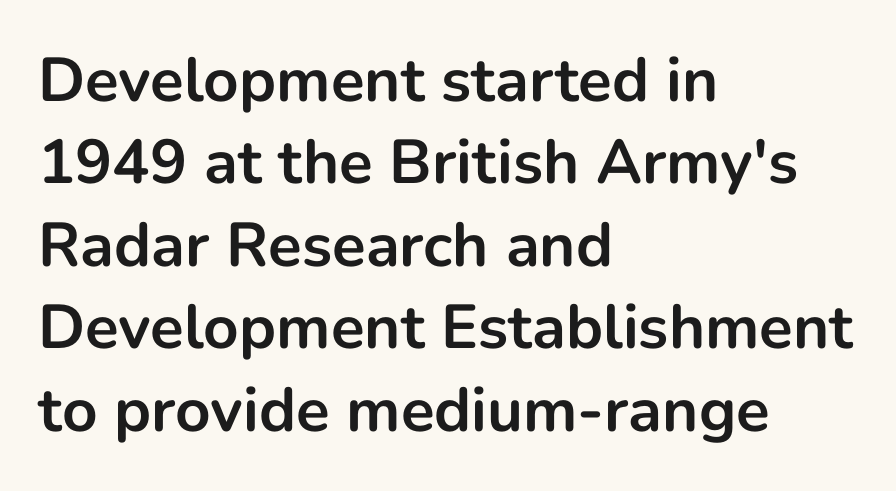
The typeface chosen for these lines omits serifs. The sample has been set heavy, in full bold. Spacing between characters is what you'd get straight out of the box. Upright lettering throughout. Descenders hang freely into open space.
